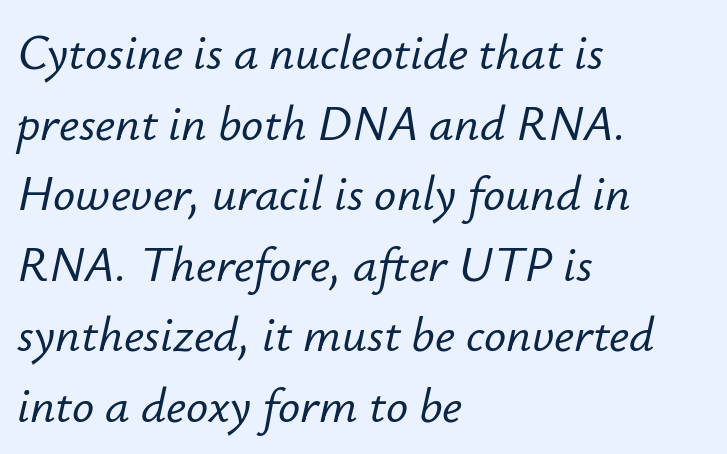
The image shows 49 px text type, italic (leaning right); set left-aligned, normal line spacing (1.44x), normal letter spacing, not underlined; low stroke contrast and a small x-height.
